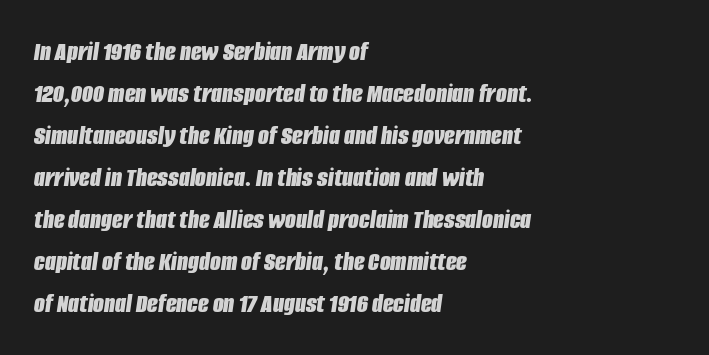
Q: Is the text bold? A: Yes.
Q: Is the text italic (slanted)? A: Yes, it leans right by about 8 degrees.
Q: Is the text underlined? A: No.
Q: How is the paragraph aligned? A: Left-aligned.
Q: Is the spacing between letters normal or unusually wide? A: Normal.
Q: Is the spacing between lines tight, normal or loose? A: Normal.
Q: Width (condensed, normal, or wide)? A: Condensed.
Q: Stroke contrast? A: Low.
Q: x-height? A: Large.
Q: Monospaced? A: No.
